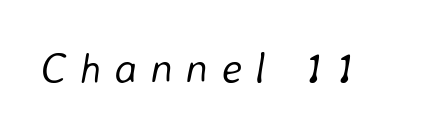
{"italic": "yes", "lean": "right", "slant_degrees": 8, "bold": "no", "weight": "light", "width": "normal", "stroke_contrast": "low", "x_height": "medium", "monospaced": "no", "underline": "no", "letter_spacing": "wide", "letter_spacing_em": 0.3, "glyph_px": 43}
